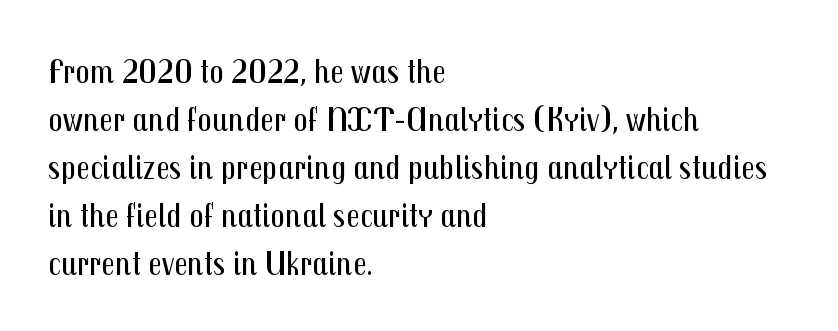
Between one letter and the next there's only the usual sliver of space. A roman cut, with each character standing at attention. On a weight scale, this lands at 450 or below. Line starts are locked; line ends wander.
